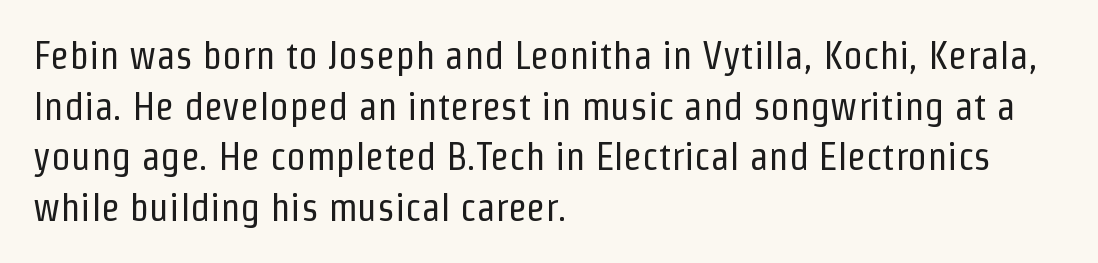
Q: Is the text bold? A: No.
Q: Is the text italic (slanted)? A: No, it is upright.
Q: Is the typeface a serif or a sans-serif typeface? A: Sans-serif.
Q: Is the text underlined? A: No.
Q: How is the paragraph aligned? A: Left-aligned.
Q: Is the spacing between letters normal or unusually wide? A: Normal.
Q: Is the spacing between lines tight, normal or loose? A: Normal.
Q: Width (condensed, normal, or wide)? A: Condensed.
Q: Stroke contrast? A: Low.
Q: x-height? A: Medium.
Q: Monospaced? A: No.
